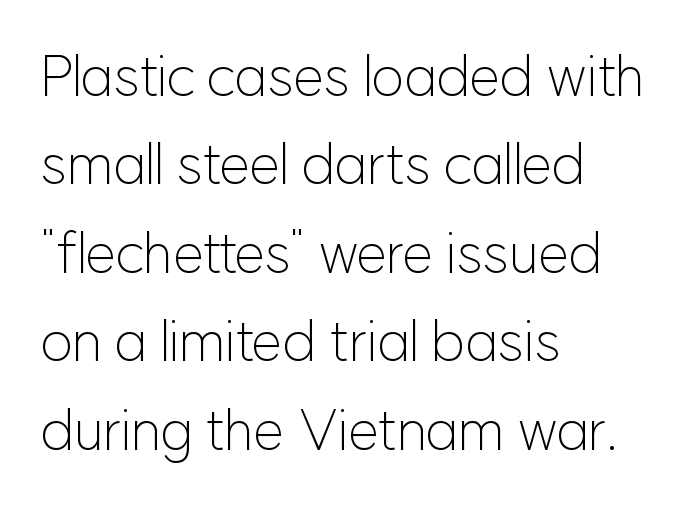
Q: Is the text bold? A: No.
Q: Is the text italic (slanted)? A: No, it is upright.
Q: Is the typeface a serif or a sans-serif typeface? A: Sans-serif.
Q: Is the text underlined? A: No.
Q: How is the paragraph aligned? A: Left-aligned.
Q: Is the spacing between letters normal or unusually wide? A: Normal.
Q: Is the spacing between lines tight, normal or loose? A: Normal.
Q: Width (condensed, normal, or wide)? A: Normal.
Q: Stroke contrast? A: Low.
Q: x-height? A: Medium.
Q: Monospaced? A: No.
